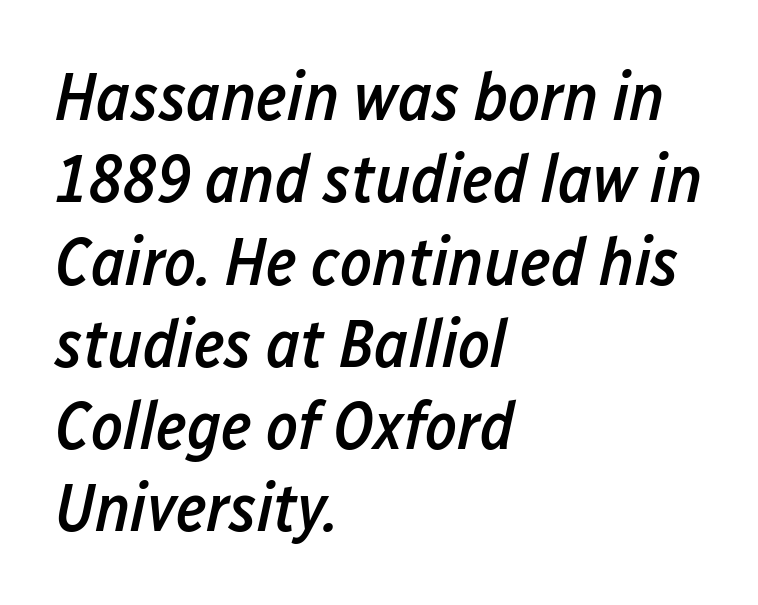
{"italic": "yes", "lean": "right", "slant_degrees": 12, "bold": "semi", "weight": "semibold", "width": "condensed", "stroke_contrast": "low", "x_height": "medium", "monospaced": "no", "underline": "no", "align": "left", "line_spacing_ratio": 1.21, "letter_spacing": "normal", "letter_spacing_em": 0.0, "glyph_px": 68}
